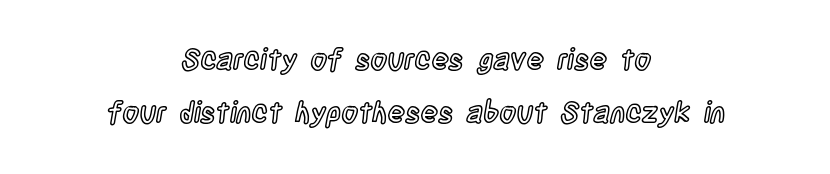
Q: Is the text italic (slanted)? A: Yes.
Q: Is the text underlined? A: No.
Q: How is the paragraph aligned? A: Centered.
Q: Is the spacing between letters normal or unusually wide? A: Normal.
Q: Width (condensed, normal, or wide)? A: Condensed.
Q: x-height? A: Large.
Q: Monospaced? A: No.
